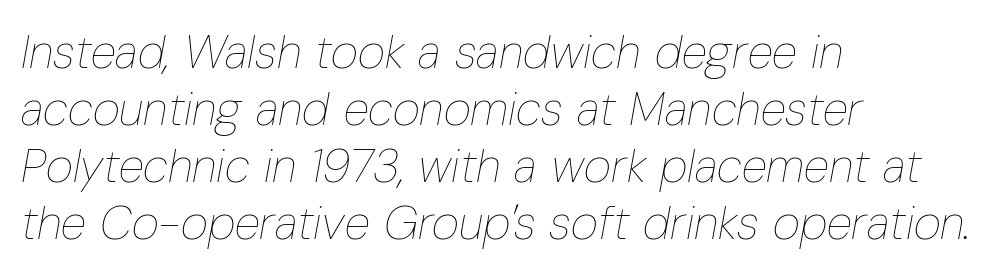
Horizontal alignment here is leftward, the default for most running prose. Stroke thickness stays within the range of a standard reading face or lighter. Varying glyph widths throughout — classic text-font behaviour. Is the letter spacing exaggerated? No — it looks like the ordinary default.
